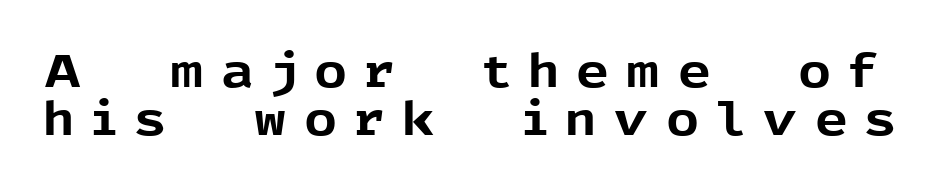
The image shows 46 px bold sans-serif type, upright; set tight line spacing (1.04x), unusually wide letter spacing (+0.36 em), not underlined; a medium x-height.
